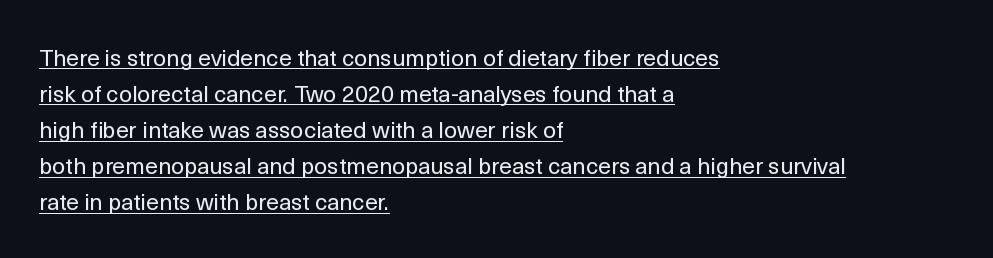
{"italic": "no", "bold": "no", "underline": "yes", "align": "left", "line_spacing": "normal", "line_spacing_ratio": 1.57, "letter_spacing": "normal", "letter_spacing_em": 0.0, "glyph_px": 23}
